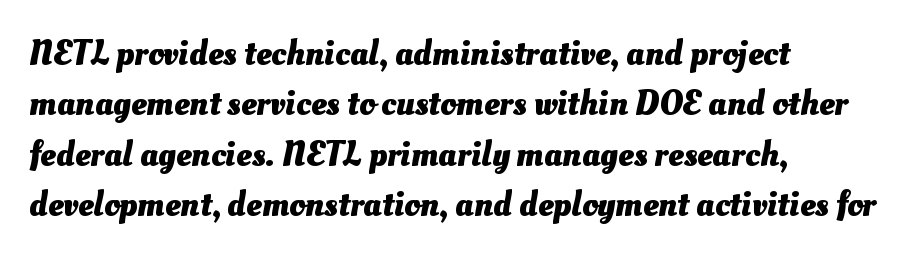
Q: Is the text bold? A: Yes.
Q: Is the text underlined? A: No.
Q: How is the paragraph aligned? A: Left-aligned.
Q: Is the spacing between letters normal or unusually wide? A: Normal.
Q: Is the spacing between lines tight, normal or loose? A: Normal.
Q: Width (condensed, normal, or wide)? A: Normal.
Q: Stroke contrast? A: Medium.
Q: x-height? A: Small.
Q: Monospaced? A: No.
